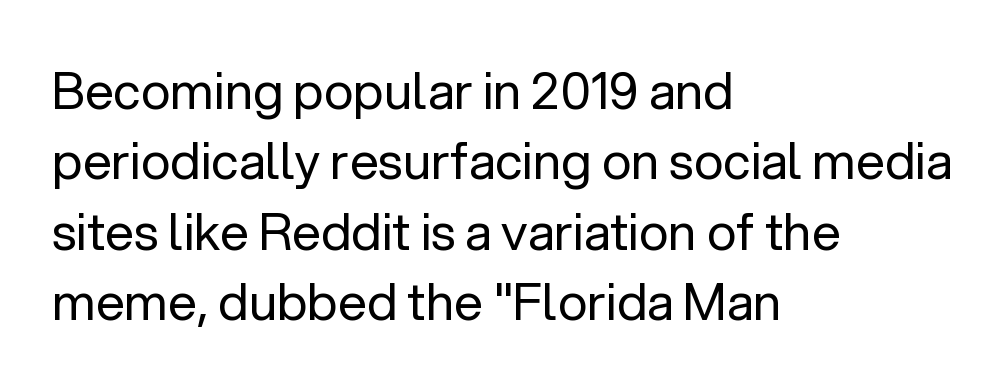
Q: Is the text bold? A: No.
Q: Is the text italic (slanted)? A: No, it is upright.
Q: Is the typeface a serif or a sans-serif typeface? A: Sans-serif.
Q: Is the text underlined? A: No.
Q: How is the paragraph aligned? A: Left-aligned.
Q: Is the spacing between letters normal or unusually wide? A: Normal.
Q: Is the spacing between lines tight, normal or loose? A: Normal.
Q: Width (condensed, normal, or wide)? A: Normal.
Q: Stroke contrast? A: Low.
Q: x-height? A: Medium.
Q: Monospaced? A: No.
